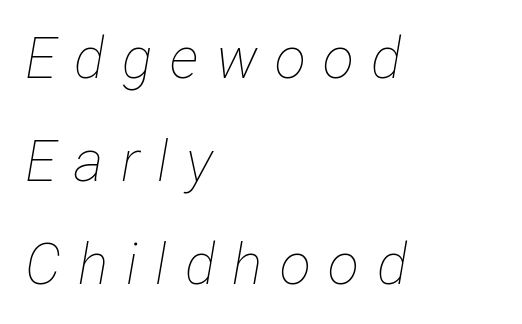
{"italic": "yes", "lean": "right", "slant_degrees": 12, "bold": "no", "weight": "thin", "width": "condensed", "stroke_contrast": "low", "x_height": "medium", "monospaced": "no", "underline": "no", "align": "left", "line_spacing_ratio": 1.81, "letter_spacing": "wide", "letter_spacing_em": 0.31, "glyph_px": 57}
